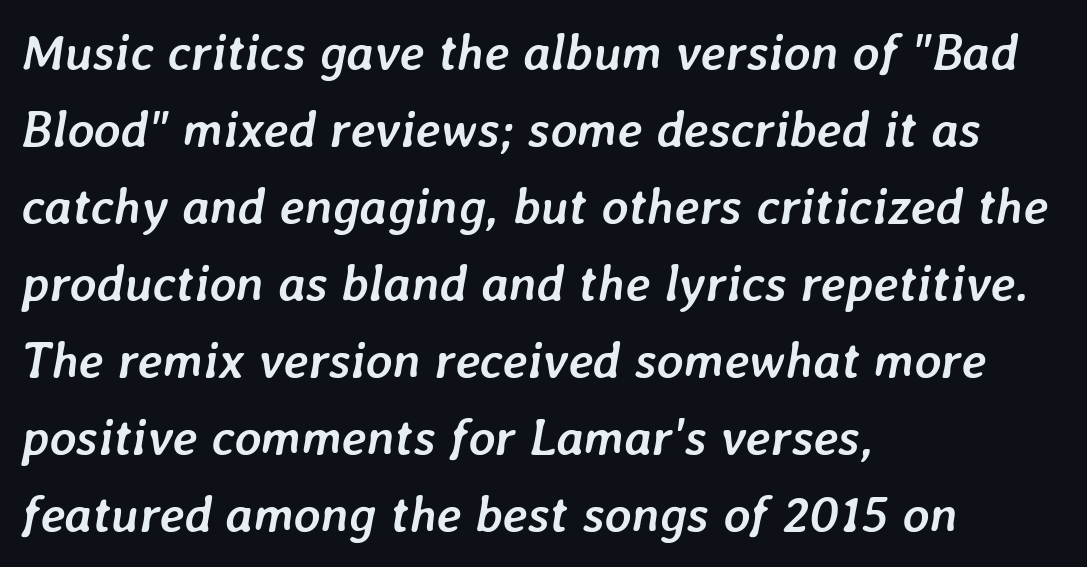
Yep, that's italic — everything's leaning. Heft: maximum for text — a bold. A normal amount of white space separates one row of letters from the next. You could not count columns in this text — the font is proportionally spaced. Leftover space on each line is placed entirely after the last word.
